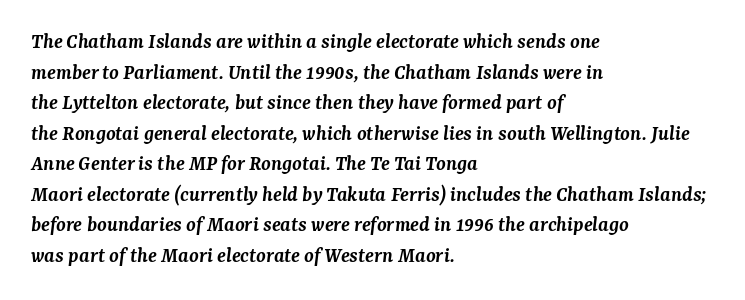
The image shows 22 px text type, italic (leaning right); set left-aligned, normal line spacing (1.39x), normal letter spacing, not underlined.
